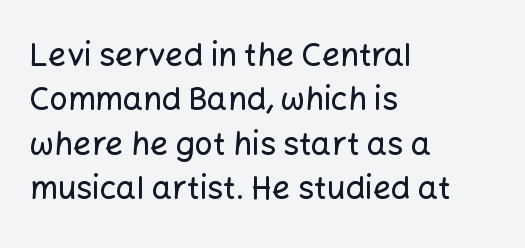
The image shows 32 px sans-serif type, upright; set left-aligned, normal line spacing (1.39x), normal letter spacing, not underlined; low stroke contrast and a medium x-height.
